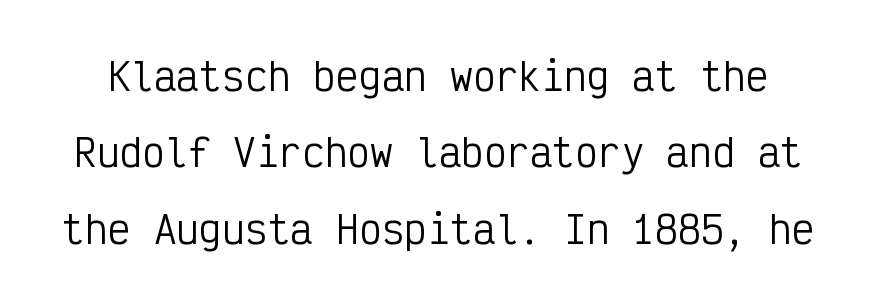
Q: Is the text bold? A: No.
Q: Is the text italic (slanted)? A: No, it is upright.
Q: Is the typeface a serif or a sans-serif typeface? A: Sans-serif.
Q: Is the text underlined? A: No.
Q: Is the spacing between letters normal or unusually wide? A: Normal.
Q: Is the spacing between lines tight, normal or loose? A: Loose.
Q: Width (condensed, normal, or wide)? A: Condensed.
Q: Stroke contrast? A: Low.
Q: x-height? A: Medium.
Q: Monospaced? A: Yes.
